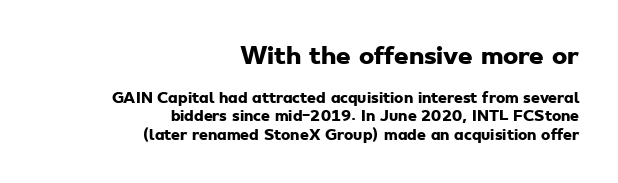
Q: Is the text bold? A: Yes.
Q: Is the text underlined? A: No.
Q: How is the paragraph aligned? A: Right-aligned.
Q: Is the spacing between letters normal or unusually wide? A: Normal.
Q: Is the spacing between lines tight, normal or loose? A: Normal.
Q: Which block of text is set in a larger size, the first (top) or the second (bottom)? A: The first (top) one.
